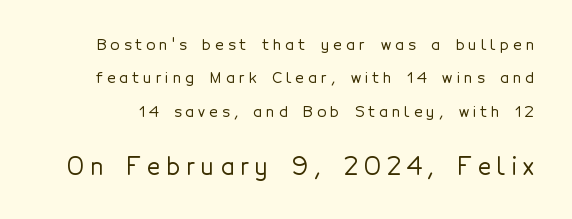
Q: Is the text italic (slanted)? A: No, it is upright.
Q: Is the text underlined? A: No.
Q: Is the spacing between letters normal or unusually wide? A: Unusually wide.
Q: Is the spacing between lines tight, normal or loose? A: Loose.
Q: Which block of text is set in a larger size, the first (top) or the second (bottom)? A: The second (bottom) one.
